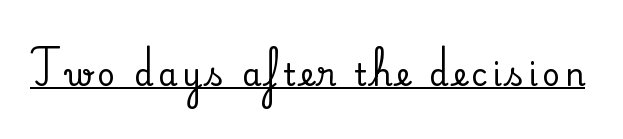
Q: Is the text italic (slanted)? A: No, it is upright.
Q: Is the typeface a serif or a sans-serif typeface? A: Serif.
Q: Is the text underlined? A: Yes.
Q: Width (condensed, normal, or wide)? A: Normal.
Q: Stroke contrast? A: Medium.
Q: x-height? A: Small.
Q: Monospaced? A: No.
